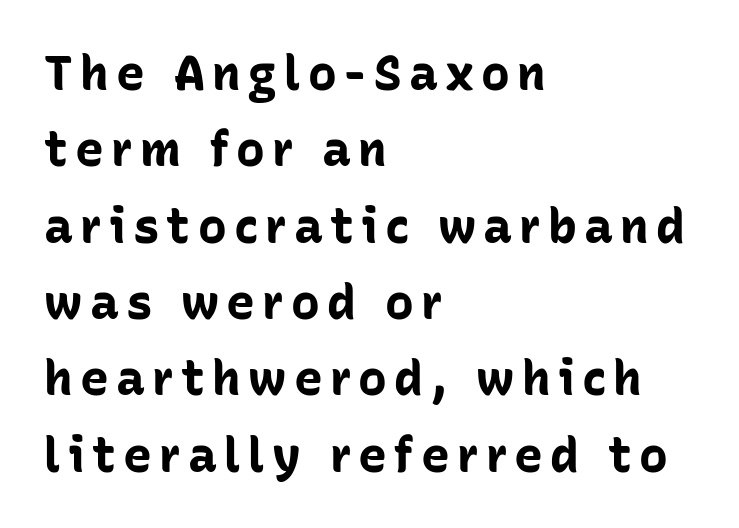
The image shows 48 px bold sans-serif type, upright; set left-aligned, normal line spacing (1.59x), not underlined; low stroke contrast and a medium x-height.
